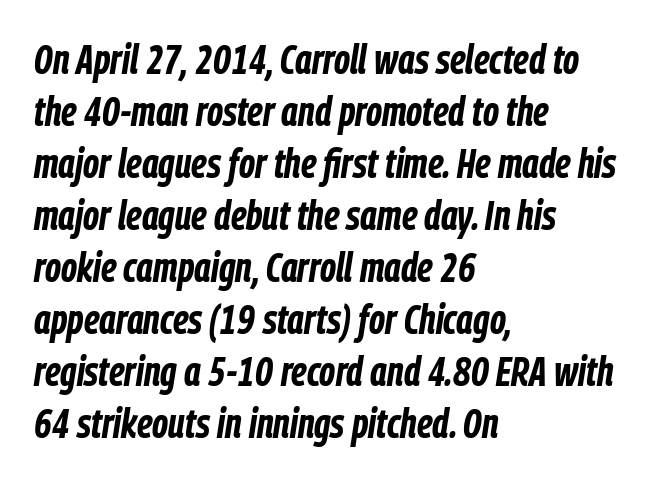
{"italic": "yes", "lean": "right", "slant_degrees": 9, "bold": "yes", "weight": "bold", "width": "condensed", "stroke_contrast": "low", "x_height": "medium", "monospaced": "no", "underline": "no", "align": "left", "line_spacing": "normal", "line_spacing_ratio": 1.27, "letter_spacing": "normal", "letter_spacing_em": 0.0, "glyph_px": 41}
